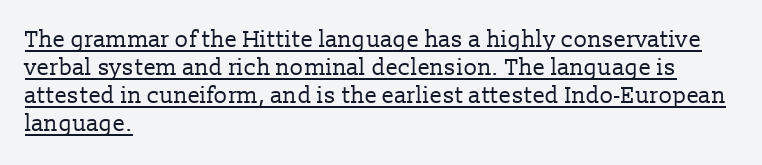
The paragraph has a hard left edge and a soft right edge. Ascenders rise straight up at ninety degrees. The characters are drawn with everyday or finer stroke widths. Glance below the letters and you will spot a drawn line. Between one letter and the next there's only the usual sliver of space.
